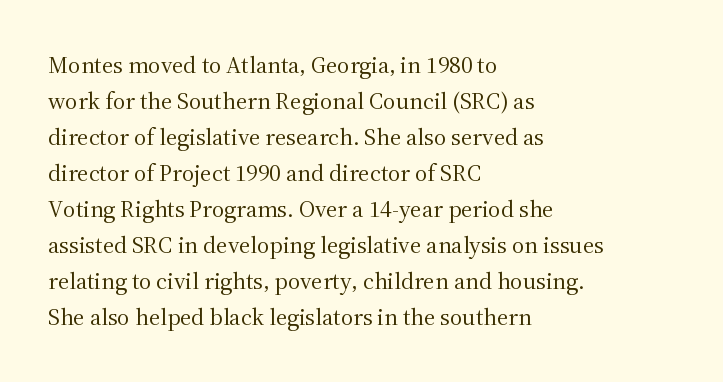
Q: Is the text bold? A: No.
Q: Is the text italic (slanted)? A: No, it is upright.
Q: Is the text underlined? A: No.
Q: How is the paragraph aligned? A: Left-aligned.
Q: Is the spacing between letters normal or unusually wide? A: Normal.
Q: Is the spacing between lines tight, normal or loose? A: Normal.
